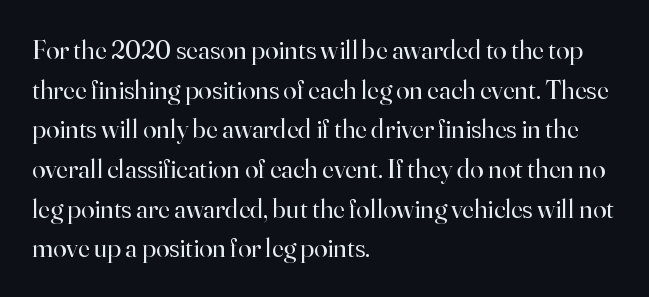
The image shows 27 px text type, upright; set left-aligned, normal line spacing (1.47x), normal letter spacing, not underlined.
